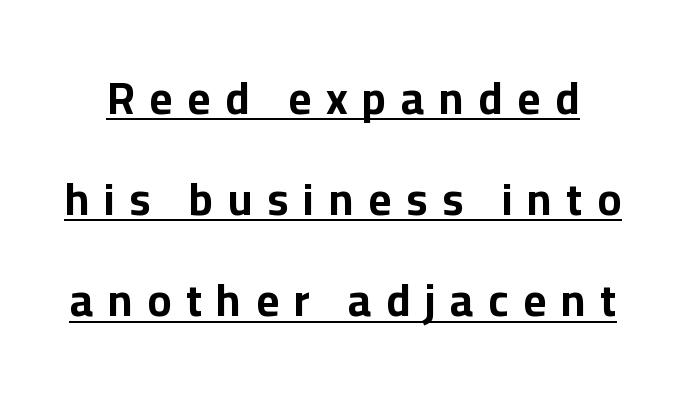
Q: Is the text bold? A: Yes.
Q: Is the text italic (slanted)? A: No, it is upright.
Q: Is the typeface a serif or a sans-serif typeface? A: Sans-serif.
Q: Is the text underlined? A: Yes.
Q: Is the spacing between letters normal or unusually wide? A: Unusually wide.
Q: Is the spacing between lines tight, normal or loose? A: Loose.
Q: Width (condensed, normal, or wide)? A: Normal.
Q: Stroke contrast? A: Low.
Q: x-height? A: Medium.
Q: Monospaced? A: No.
